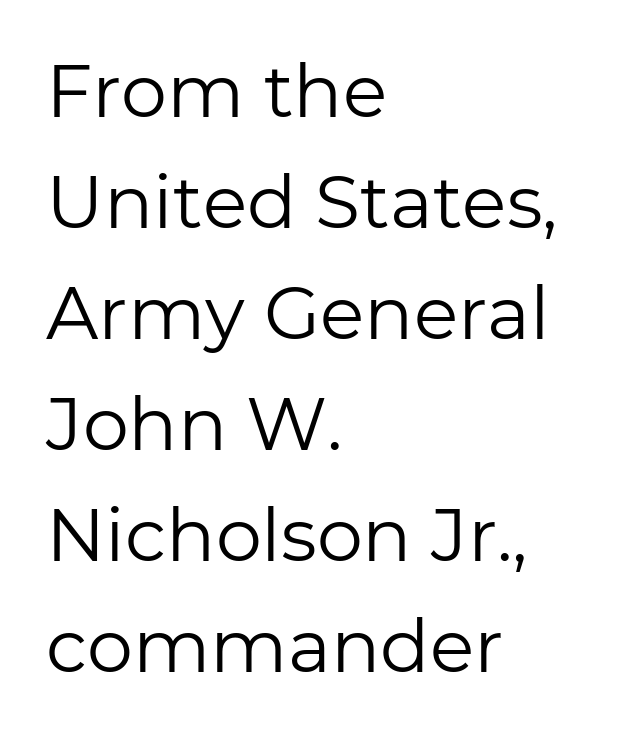
{"serif": "no", "italic": "no", "bold": "no", "weight": "regular", "width": "normal", "stroke_contrast": "low", "x_height": "medium", "monospaced": "no", "underline": "no", "align": "left", "line_spacing": "normal", "line_spacing_ratio": 1.52, "letter_spacing": "normal", "letter_spacing_em": 0.0, "glyph_px": 73}
